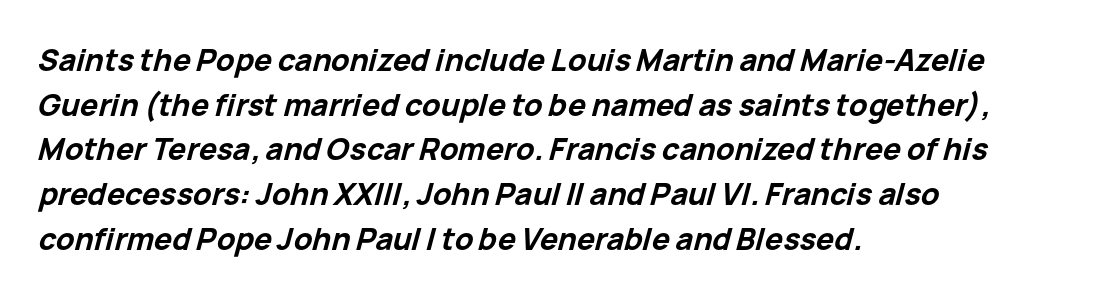
Between one letter and the next there's only the usual sliver of space. Looks like regular typesetting: each glyph gets only the width it needs. Students, this is bold: see how much ink each stroke carries. Italic? Definitely — the glyphs are oblique. Vertical spacing — default. Words float on clear page, feet unadorned.
